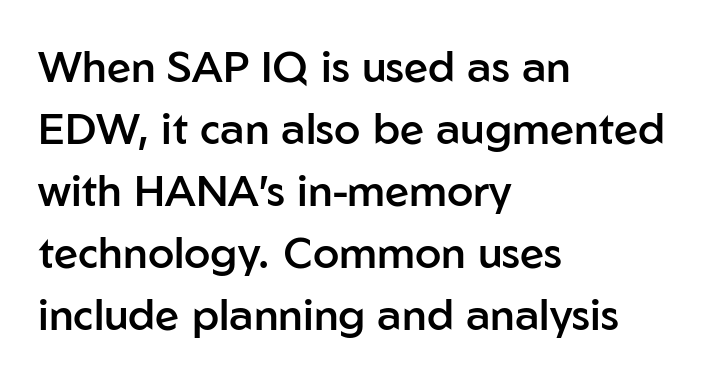
{"serif": "no", "italic": "no", "bold": "semi", "weight": "semibold", "width": "normal", "stroke_contrast": "low", "x_height": "medium", "monospaced": "no", "underline": "no", "align": "left", "line_spacing": "normal", "line_spacing_ratio": 1.44, "letter_spacing": "normal", "letter_spacing_em": 0.0, "glyph_px": 43}
